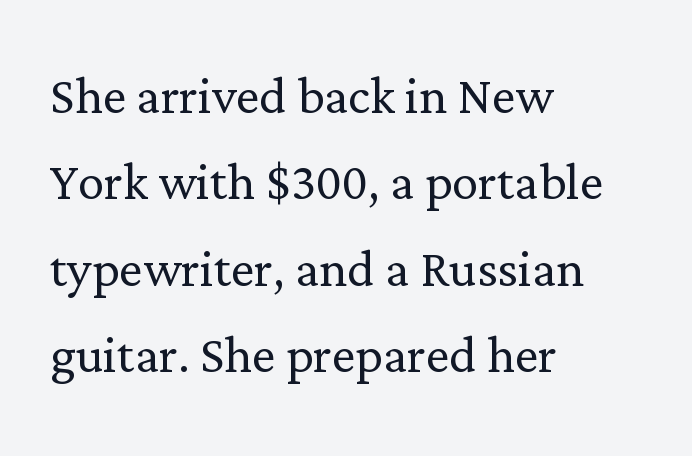
The image shows 66 px light serif type, upright; set left-aligned, normal line spacing (1.31x), normal letter spacing, not underlined; low stroke contrast and a medium x-height.
